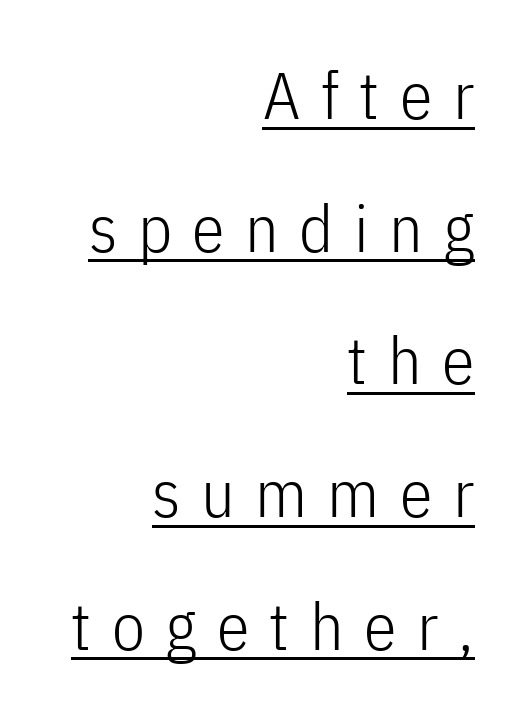
The letters stand upright; this is a roman face. The font sits on the lighter half of the weight spectrum, regular included. Here the designer chose a conventional face with non-uniform glyph widths. Does the copy run flush right? Yes — the right margin is perfectly even. If you measured baseline to baseline, you'd find a long distance. This rendering employs a face without finishing strokes, i.e., a sans-serif.
